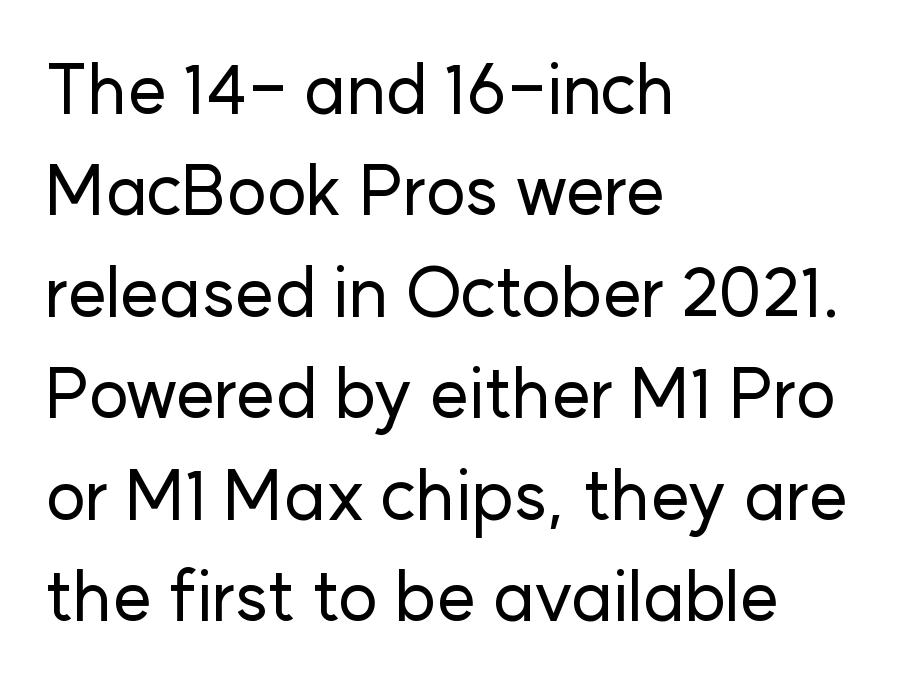
{"serif": "no", "italic": "no", "width": "normal", "stroke_contrast": "low", "x_height": "medium", "monospaced": "no", "underline": "no", "align": "left", "line_spacing": "normal", "line_spacing_ratio": 1.47, "letter_spacing": "normal", "letter_spacing_em": 0.0, "glyph_px": 69}
